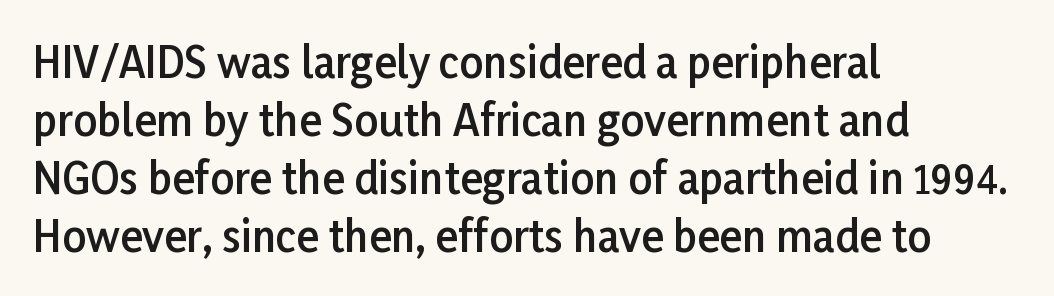
{"serif": "no", "italic": "no", "bold": "semi", "weight": "semibold", "width": "normal", "stroke_contrast": "low", "x_height": "medium", "monospaced": "no", "underline": "no", "align": "left", "line_spacing": "normal", "line_spacing_ratio": 1.38, "letter_spacing": "normal", "letter_spacing_em": 0.0, "glyph_px": 42}
